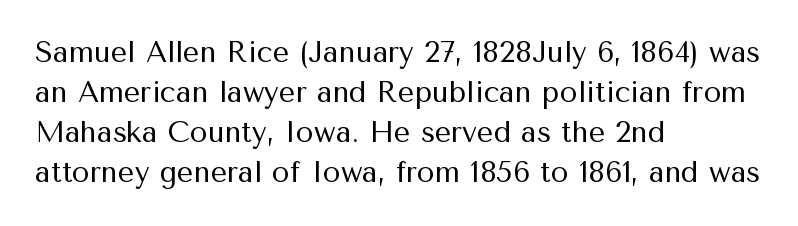
The image shows 29 px regular-weight sans-serif type, upright; set left-aligned, normal line spacing (1.38x), normal letter spacing, not underlined; medium stroke contrast and a medium x-height.
